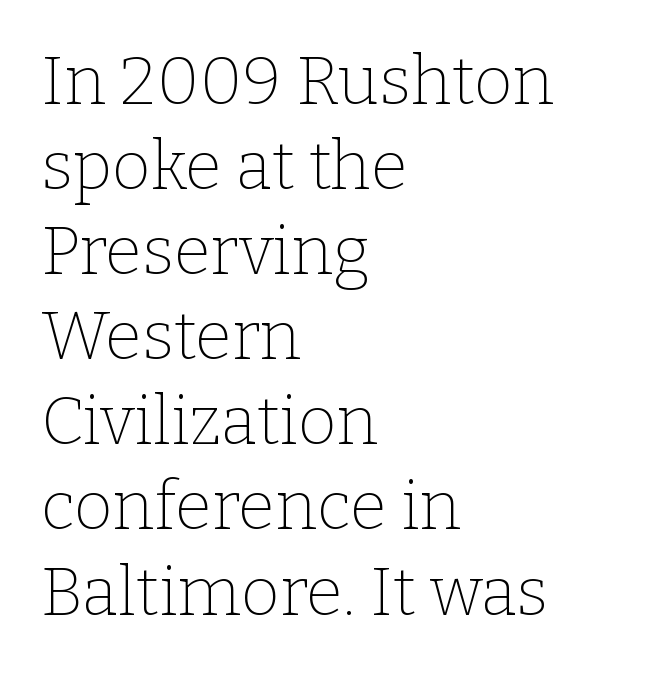
The image shows 67 px thin serif type, upright; set left-aligned, normal line spacing (1.27x), normal letter spacing, not underlined; low stroke contrast and a medium x-height.
